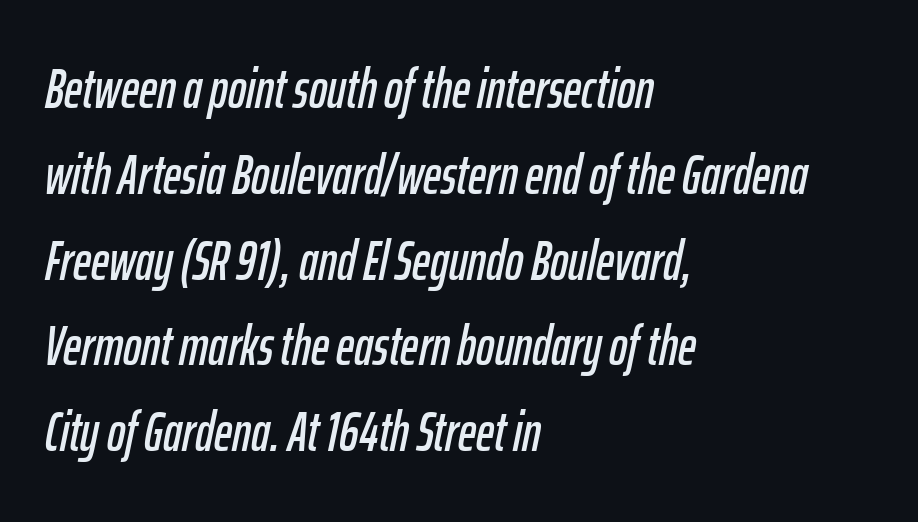
Q: Is the text italic (slanted)? A: Yes, it leans right by about 12 degrees.
Q: Is the text underlined? A: No.
Q: How is the paragraph aligned? A: Left-aligned.
Q: Is the spacing between letters normal or unusually wide? A: Normal.
Q: Is the spacing between lines tight, normal or loose? A: Normal.
Q: Width (condensed, normal, or wide)? A: Condensed.
Q: Stroke contrast? A: Low.
Q: x-height? A: Medium.
Q: Monospaced? A: No.
